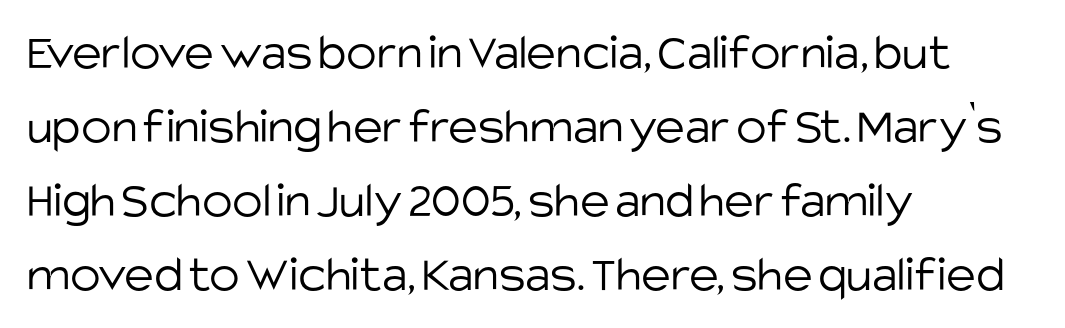
The image shows 51 px light sans-serif type, upright; set left-aligned, normal line spacing (1.45x), normal letter spacing, not underlined; low stroke contrast and a large x-height.
